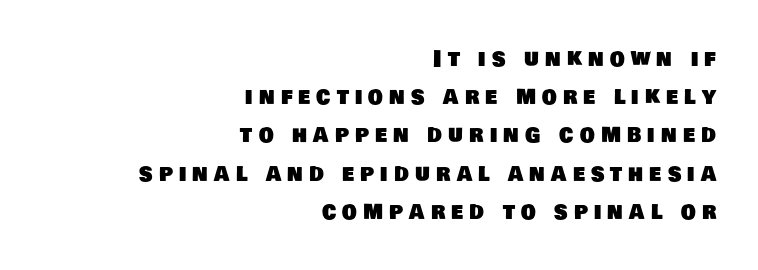
Q: Is the text underlined? A: No.
Q: How is the paragraph aligned? A: Right-aligned.
Q: Is the spacing between letters normal or unusually wide? A: Unusually wide.
